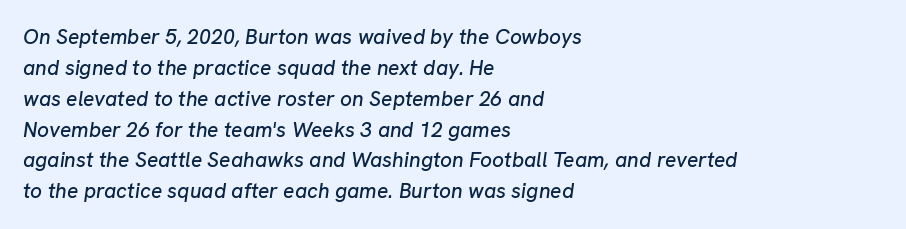
{"italic": "yes", "lean": "right", "slant_degrees": 8, "underline": "no", "align": "left", "line_spacing": "normal", "line_spacing_ratio": 1.47, "letter_spacing": "normal", "letter_spacing_em": 0.0, "glyph_px": 21}
